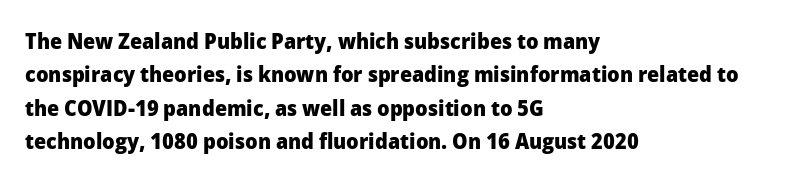
The image shows 22 px bold type, upright; set left-aligned, normal line spacing (1.52x), normal letter spacing, not underlined.
